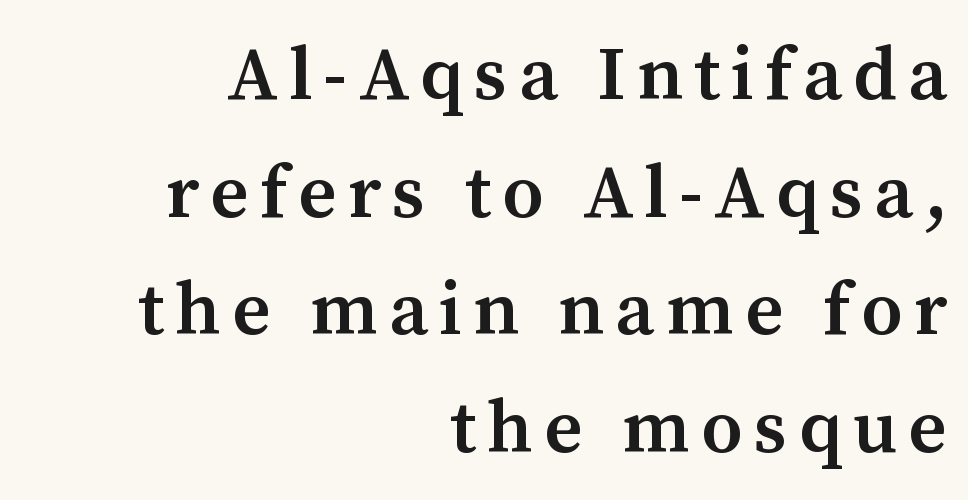
Just letters on the line, the space beneath them empty. Letterform terminals end in serifs throughout the passage. Character widths vary here, with narrow letters taking less room than wide ones. The setting favours the right margin, as signatures and pull-quotes sometimes do. Style check: upright. Bold? Not quite — semibold, heavier than regular but stopping short.
